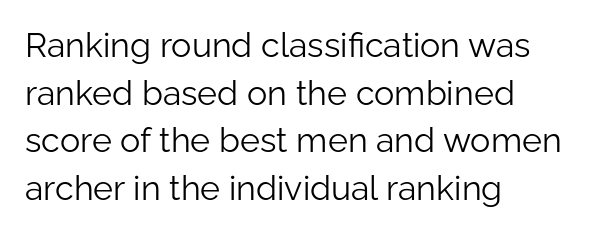
The image shows 34 px light sans-serif type, upright; set left-aligned, normal line spacing (1.4x), normal letter spacing, not underlined; low stroke contrast and a medium x-height.
